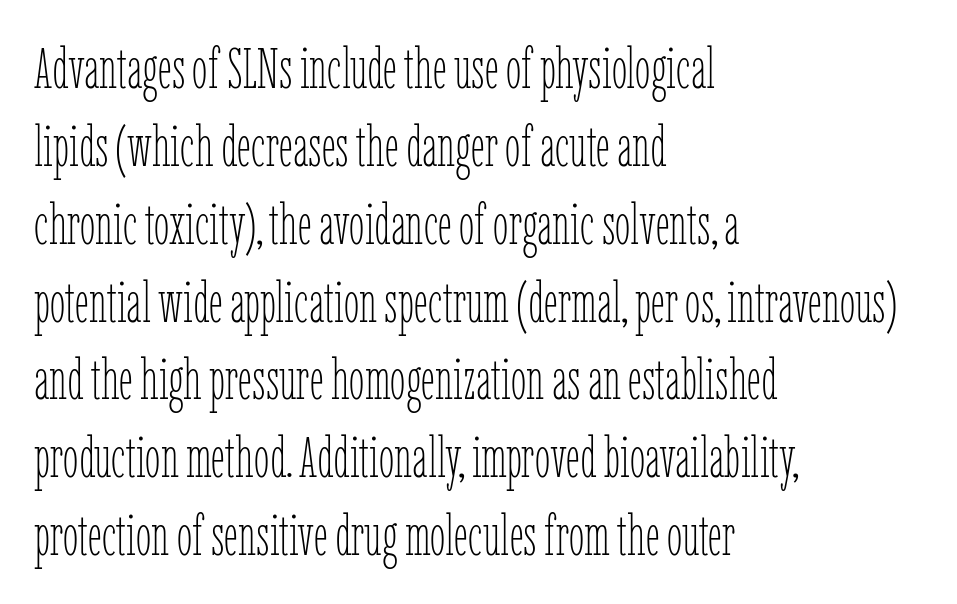
The image shows 56 px thin, condensed type, upright; set left-aligned, normal line spacing (1.39x), normal letter spacing, not underlined; low stroke contrast and a medium x-height.
